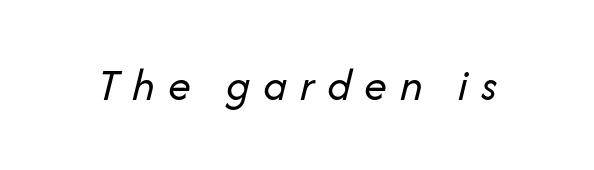
{"italic": "yes", "lean": "right", "slant_degrees": 14, "bold": "no", "weight": "regular", "width": "normal", "stroke_contrast": "low", "x_height": "medium", "monospaced": "no", "underline": "no", "letter_spacing": "wide", "letter_spacing_em": 0.28, "glyph_px": 46}
